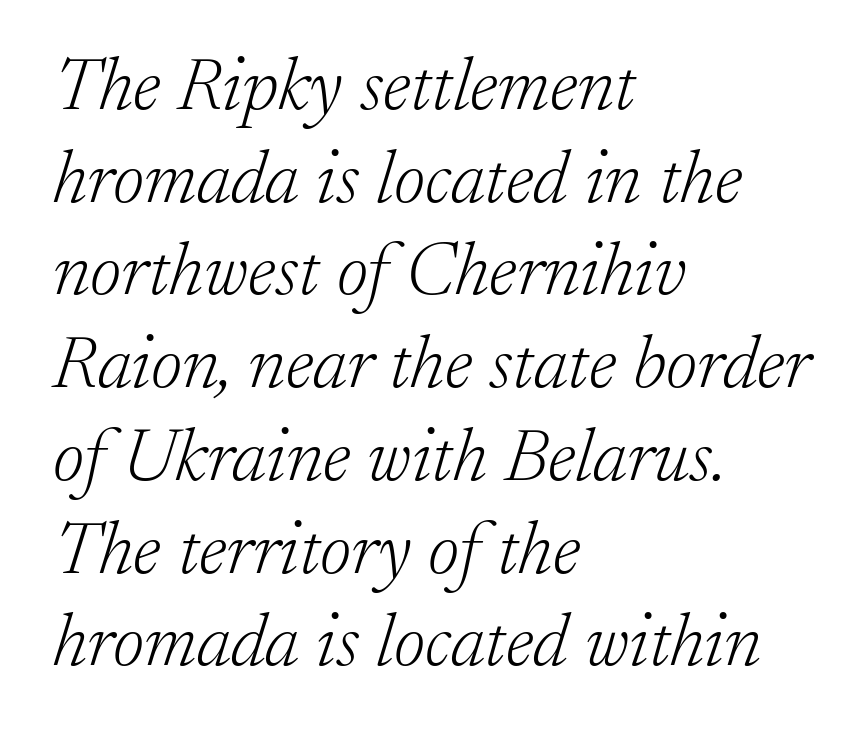
Q: Is the text bold? A: No.
Q: Is the text italic (slanted)? A: Yes, it leans right by about 17 degrees.
Q: Is the typeface a serif or a sans-serif typeface? A: Serif.
Q: Is the text underlined? A: No.
Q: How is the paragraph aligned? A: Left-aligned.
Q: Is the spacing between letters normal or unusually wide? A: Normal.
Q: Width (condensed, normal, or wide)? A: Normal.
Q: Stroke contrast? A: Low.
Q: x-height? A: Small.
Q: Monospaced? A: No.
